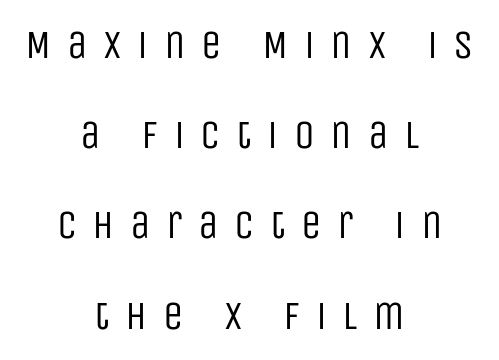
{"serif": "no", "italic": "no", "bold": "no", "weight": "regular", "width": "condensed", "stroke_contrast": "low", "x_height": "large", "monospaced": "no", "underline": "no", "align": "center", "line_spacing": "loose", "line_spacing_ratio": 2.2, "letter_spacing": "wide", "letter_spacing_em": 0.38, "glyph_px": 41}
